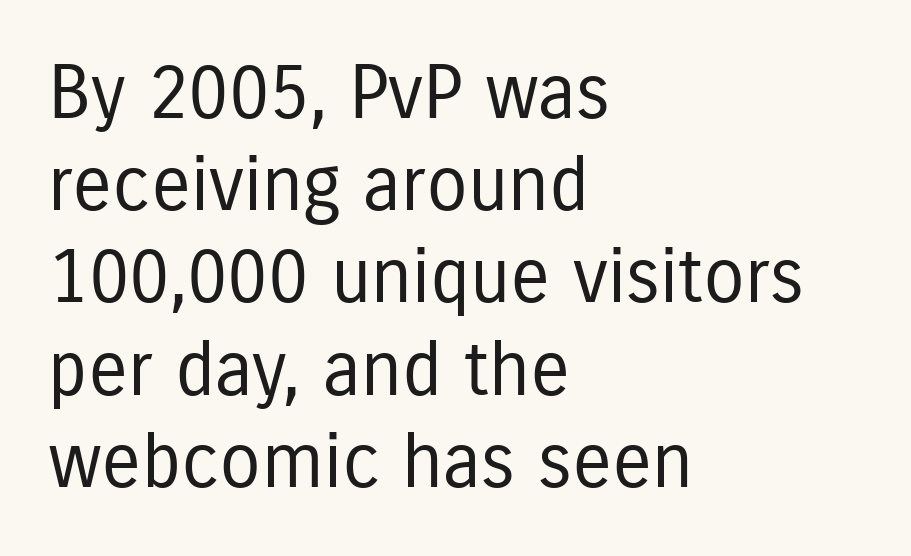
The image shows 75 px regular-weight, condensed sans-serif type, upright; set left-aligned, line spacing 1.23x, normal letter spacing, not underlined; low stroke contrast and a medium x-height.
